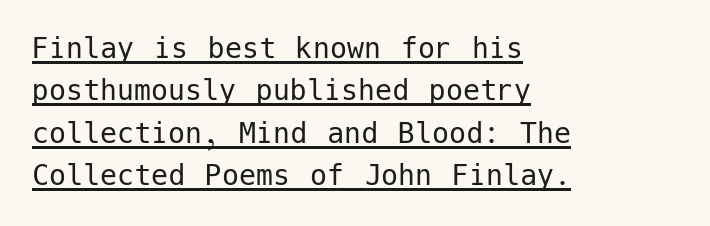
Q: Is the text bold? A: No.
Q: Is the text italic (slanted)? A: No, it is upright.
Q: Is the typeface a serif or a sans-serif typeface? A: Sans-serif.
Q: Is the text underlined? A: Yes.
Q: How is the paragraph aligned? A: Left-aligned.
Q: Is the spacing between letters normal or unusually wide? A: Normal.
Q: Is the spacing between lines tight, normal or loose? A: Normal.
Q: Width (condensed, normal, or wide)? A: Normal.
Q: Stroke contrast? A: Low.
Q: x-height? A: Medium.
